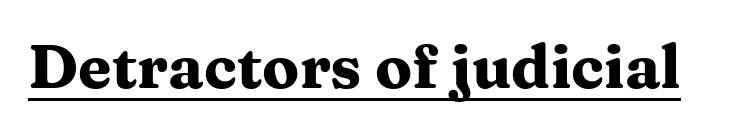
A typesetter would call this proportional, since set widths differ per character. Underlined type. Heavy, bold letterforms. The type family on display is of the serif kind.
